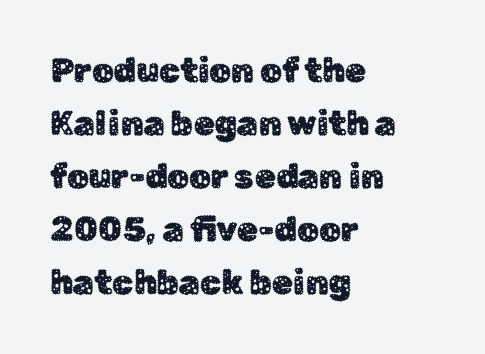
Q: Is the text italic (slanted)? A: No, it is upright.
Q: Is the typeface a serif or a sans-serif typeface? A: Sans-serif.
Q: Is the text underlined? A: No.
Q: How is the paragraph aligned? A: Left-aligned.
Q: Is the spacing between letters normal or unusually wide? A: Normal.
Q: Is the spacing between lines tight, normal or loose? A: Normal.
Q: Width (condensed, normal, or wide)? A: Normal.
Q: Stroke contrast? A: Low.
Q: x-height? A: Medium.
Q: Monospaced? A: No.
